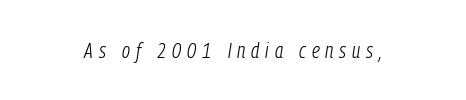
This rendering widens character spacing well past its baseline value. Weight: not bold — regular or lighter. The typography opts for an oblique posture over an upright one. Decoration check: the copy has no underline.
